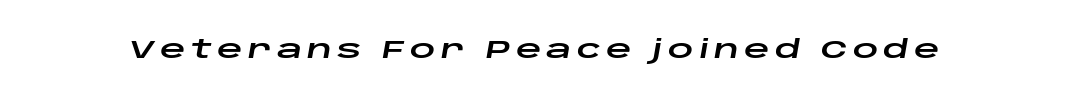
Q: Is the text italic (slanted)? A: Yes, it leans right by about 10 degrees.
Q: Is the text underlined? A: No.
Q: Is the spacing between letters normal or unusually wide? A: Unusually wide.
